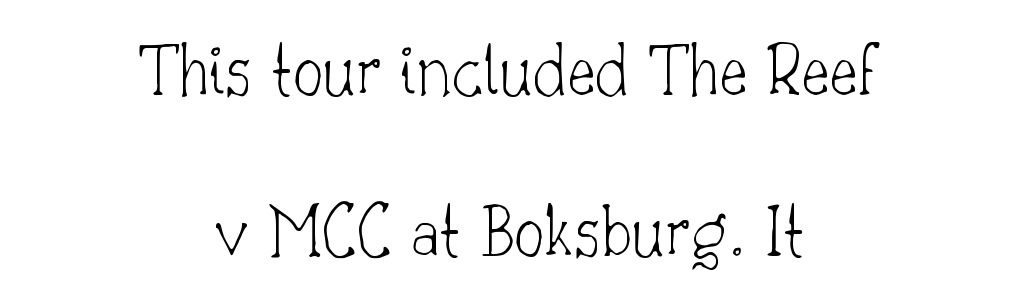
You could fit nearly another row in the gap between these rows. The weight would be labelled regular, book, light, or lighter still. Is there any slant? The stems are plumb. You can tell from the footed stems that serif type was used. Horizontal alignment here is central, giving a formal, balanced look.
